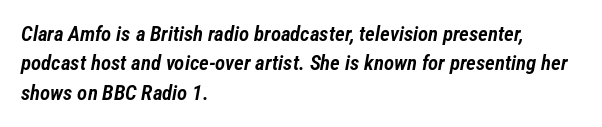
{"italic": "yes", "lean": "right", "slant_degrees": 12, "bold": "semi", "underline": "no", "align": "left", "line_spacing": "normal", "line_spacing_ratio": 1.4, "letter_spacing": "normal", "letter_spacing_em": 0.0, "glyph_px": 21}
